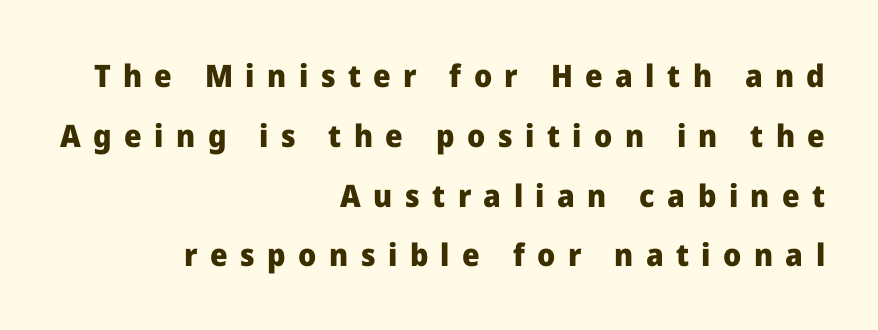
Characters follow at a spacing far wider than the type designer built in. Horizontally, the lines are justified to the trailing edge only. Is the type bold? Yes — the strokes are clearly thick and heavy. The glyphs are unaccompanied by any horizontal stroke below them. Posture: upright roman. The passage shown is typed in a proportional face where columns would drift.
